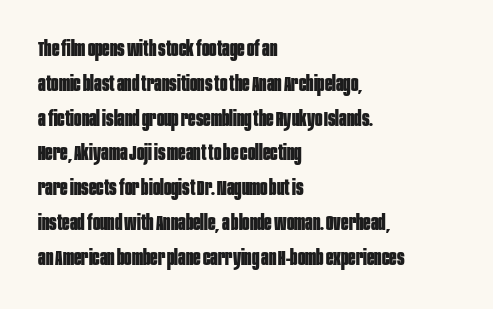
{"italic": "no", "bold": "yes", "underline": "no", "align": "left", "line_spacing": "normal", "line_spacing_ratio": 1.58, "letter_spacing": "normal", "letter_spacing_em": 0.0, "glyph_px": 22}
